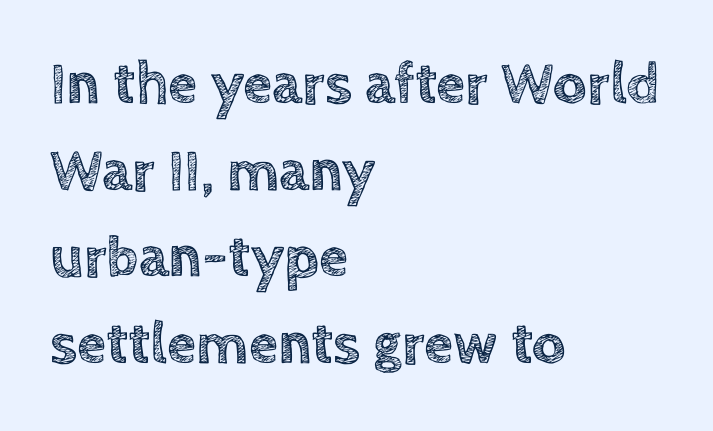
{"italic": "no", "width": "normal", "x_height": "large", "monospaced": "no", "underline": "no", "align": "left", "line_spacing": "normal", "line_spacing_ratio": 1.47, "letter_spacing": "normal", "letter_spacing_em": 0.0, "glyph_px": 59}
